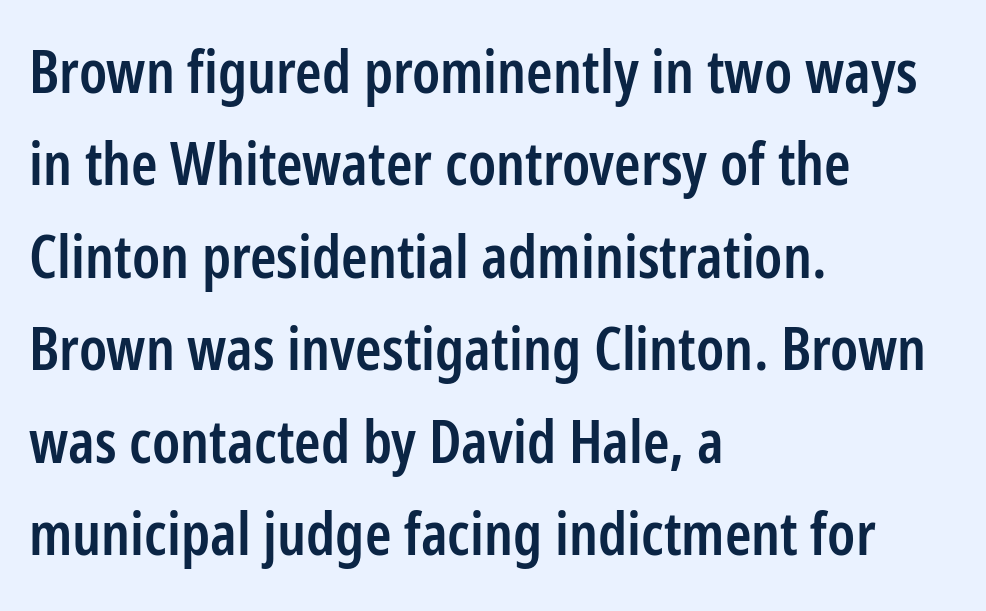
The image shows 60 px semibold, condensed sans-serif type, upright; set left-aligned, normal line spacing (1.54x), normal letter spacing, not underlined; low stroke contrast and a medium x-height.
